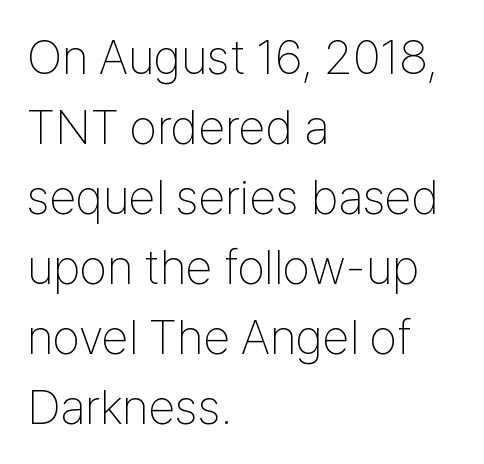
{"serif": "no", "italic": "no", "bold": "no", "weight": "thin", "width": "condensed", "stroke_contrast": "low", "x_height": "medium", "monospaced": "no", "underline": "no", "align": "left", "line_spacing": "normal", "line_spacing_ratio": 1.43, "letter_spacing": "normal", "letter_spacing_em": 0.0, "glyph_px": 49}
